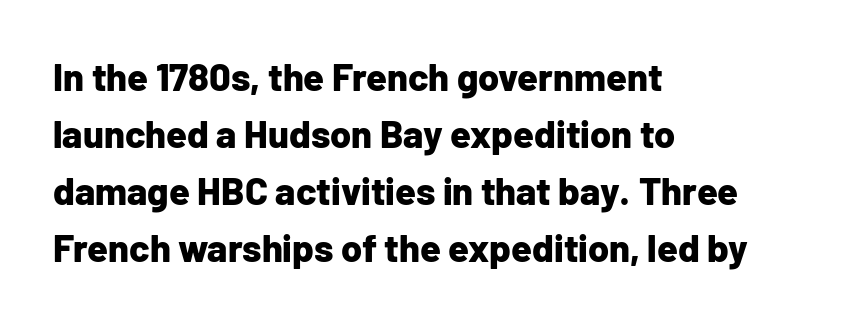
The image shows 38 px bold sans-serif type, upright; set left-aligned, normal line spacing (1.5x), normal letter spacing, not underlined; low stroke contrast and a medium x-height.
